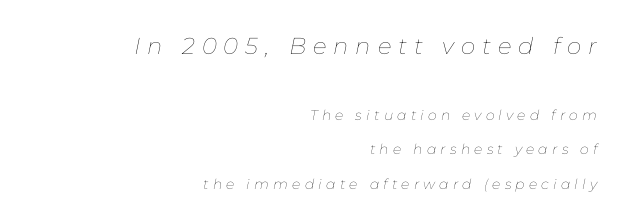
Q: Is the text bold? A: No.
Q: Is the text italic (slanted)? A: Yes, it leans right by about 11 degrees.
Q: Is the text underlined? A: No.
Q: How is the paragraph aligned? A: Right-aligned.
Q: Is the spacing between letters normal or unusually wide? A: Unusually wide.
Q: Is the spacing between lines tight, normal or loose? A: Loose.
Q: Which block of text is set in a larger size, the first (top) or the second (bottom)? A: The first (top) one.
